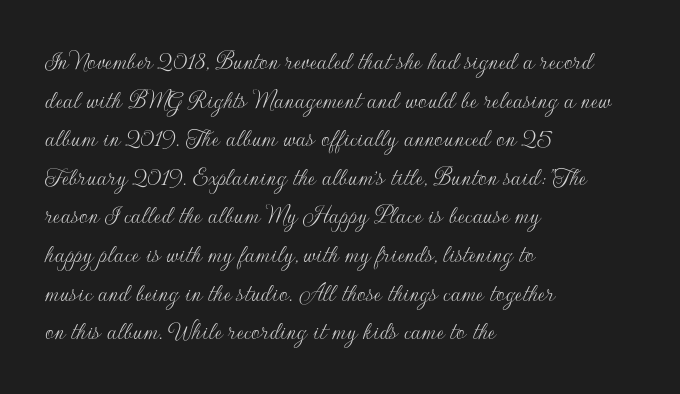
Stroke thickness stays within the range of a standard reading face or lighter. Notice how descenders clear the ascenders below comfortably — that's standard leading. There is no visible air inserted between adjacent glyphs. Casual observation: everything's shoved over to the left. The specimen omits any rule beneath the text block's lines.
